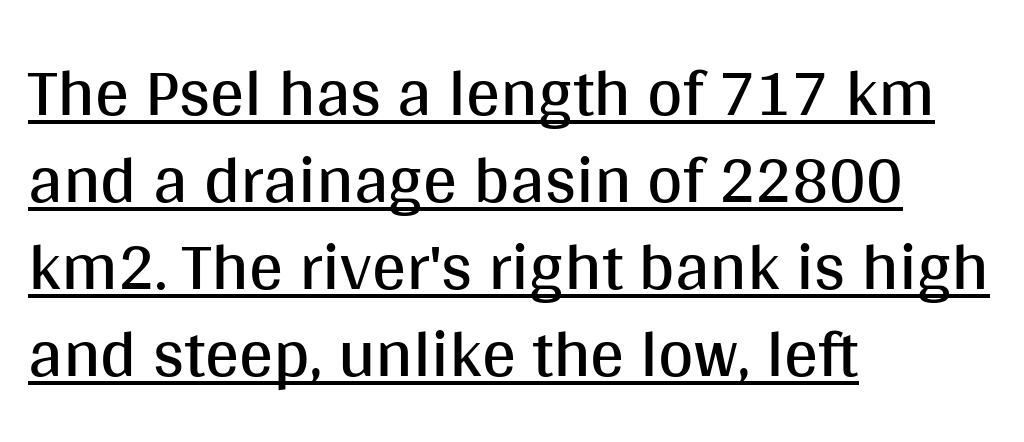
What stands out about the letter spacing? Nothing — it is the standard amount. Caption: multi-line text, flush left, ragged right. In terms of leading, this rendering sits right in the middle. These lines are rendered in a variable-pitch font.
